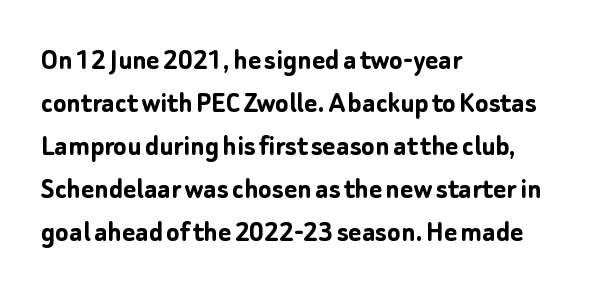
{"serif": "no", "italic": "no", "bold": "yes", "weight": "semibold", "width": "normal", "stroke_contrast": "low", "x_height": "medium", "monospaced": "no", "underline": "no", "align": "left", "line_spacing": "normal", "line_spacing_ratio": 1.39, "letter_spacing": "normal", "letter_spacing_em": 0.0, "glyph_px": 31}
